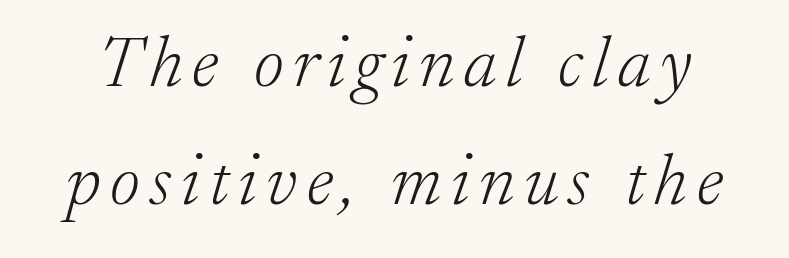
The image shows 72 px light serif type, italic (leaning right); set normal line spacing (1.64x), not underlined; low stroke contrast and a medium x-height.
